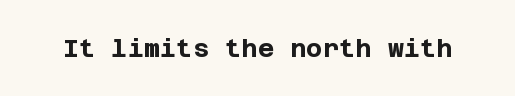
The image shows 25 px bold type, upright; set normal letter spacing, not underlined.
